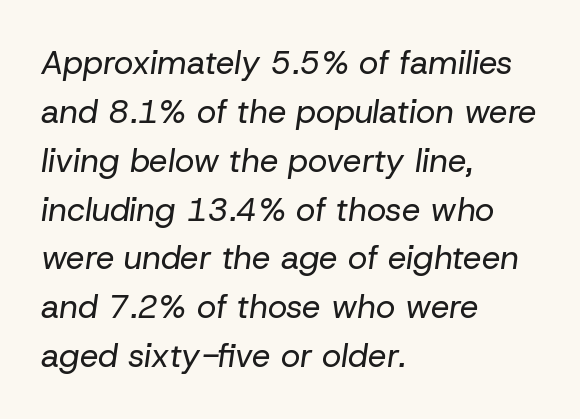
Q: Is the text bold? A: No.
Q: Is the text italic (slanted)? A: Yes, it leans right by about 8 degrees.
Q: Is the text underlined? A: No.
Q: How is the paragraph aligned? A: Left-aligned.
Q: Is the spacing between letters normal or unusually wide? A: Normal.
Q: Is the spacing between lines tight, normal or loose? A: Normal.
Q: Width (condensed, normal, or wide)? A: Normal.
Q: Stroke contrast? A: Low.
Q: x-height? A: Medium.
Q: Monospaced? A: No.
